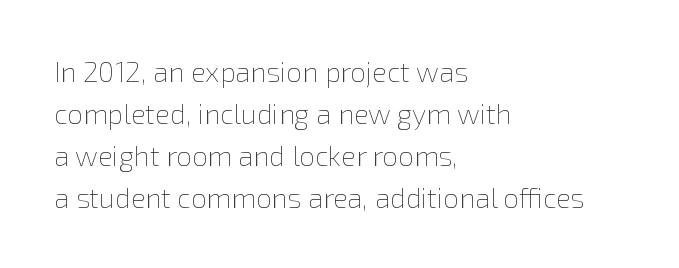
{"italic": "no", "bold": "no", "weight": "thin", "width": "normal", "stroke_contrast": "low", "x_height": "medium", "monospaced": "no", "underline": "no", "align": "left", "line_spacing": "normal", "line_spacing_ratio": 1.5, "letter_spacing": "normal", "letter_spacing_em": 0.0, "glyph_px": 28}
